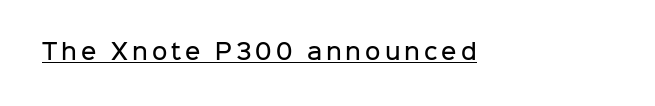
{"italic": "no", "bold": "semi", "underline": "yes", "glyph_px": 21}
